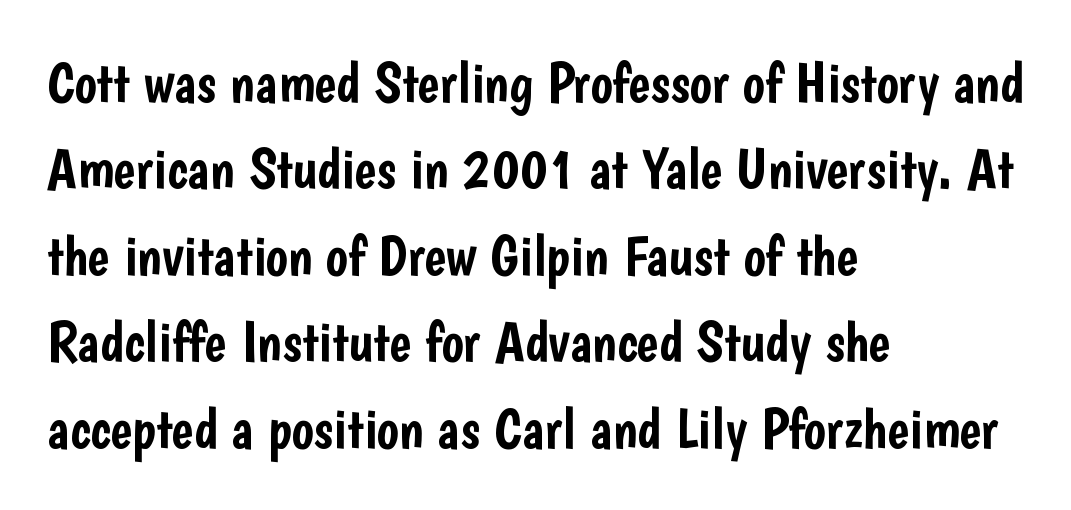
Q: Is the text italic (slanted)? A: No, it is upright.
Q: Is the typeface a serif or a sans-serif typeface? A: Sans-serif.
Q: Is the text underlined? A: No.
Q: How is the paragraph aligned? A: Left-aligned.
Q: Is the spacing between letters normal or unusually wide? A: Normal.
Q: Is the spacing between lines tight, normal or loose? A: Normal.
Q: Width (condensed, normal, or wide)? A: Condensed.
Q: Stroke contrast? A: Low.
Q: x-height? A: Medium.
Q: Monospaced? A: No.
